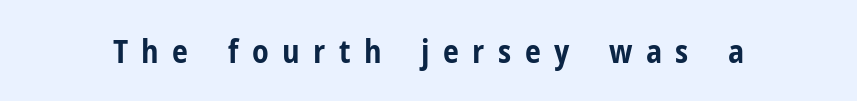
The letters advance in unequal steps, a hallmark of proportional type. No word sits above an underline. The type sits square on the baseline with zero lean. The font is running at its bold setting. Classification — sans serif. The passage shown has open, widely tracked lettering throughout.
